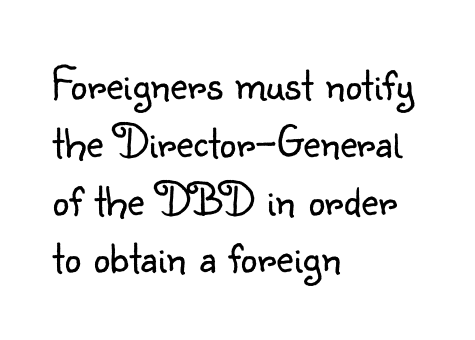
The image shows 47 px light sans-serif type, upright; set left-aligned, line spacing 1.23x, normal letter spacing, not underlined; low stroke contrast and a small x-height.
